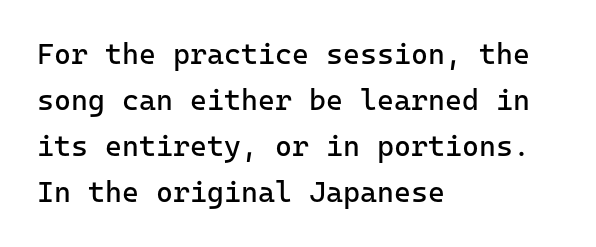
The image shows 29 px regular-weight sans-serif type, upright, monospaced; set left-aligned, normal line spacing (1.59x), normal letter spacing, not underlined; low stroke contrast and a medium x-height.
